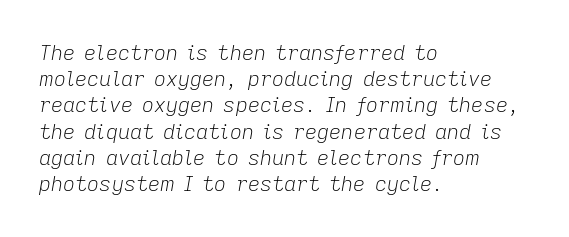
The image shows 21 px text type, italic (leaning right); set left-aligned, normal line spacing (1.25x), normal letter spacing, not underlined.
